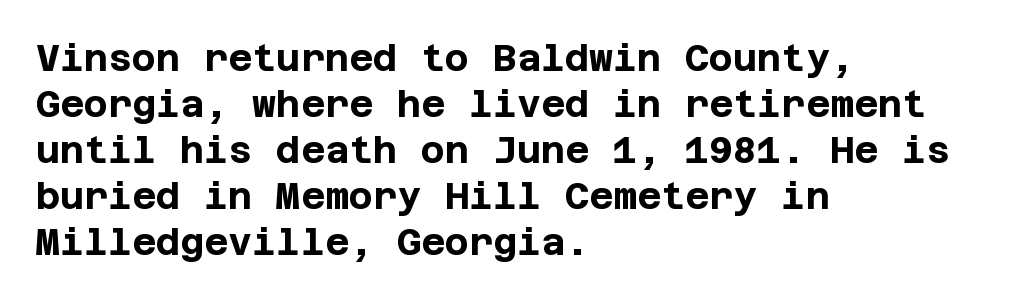
{"serif": "no", "italic": "no", "bold": "yes", "weight": "bold", "width": "normal", "stroke_contrast": "low", "x_height": "large", "underline": "no", "align": "left", "line_spacing_ratio": 1.24, "letter_spacing": "normal", "letter_spacing_em": 0.0, "glyph_px": 37}
